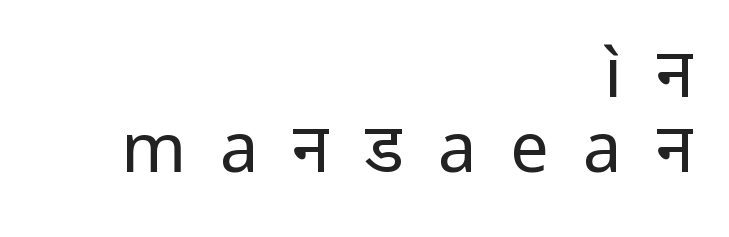
Q: Is the text bold? A: No.
Q: Is the text italic (slanted)? A: No, it is upright.
Q: Is the typeface a serif or a sans-serif typeface? A: Sans-serif.
Q: Is the text underlined? A: No.
Q: How is the paragraph aligned? A: Right-aligned.
Q: Is the spacing between letters normal or unusually wide? A: Unusually wide.
Q: Is the spacing between lines tight, normal or loose? A: Tight.
Q: Width (condensed, normal, or wide)? A: Normal.
Q: Stroke contrast? A: Low.
Q: x-height? A: Medium.
Q: Monospaced? A: No.
